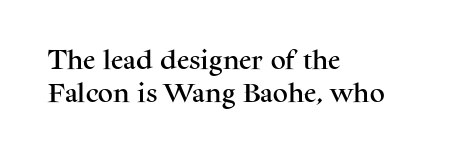
{"italic": "no", "underline": "no", "align": "left", "line_spacing": "normal", "line_spacing_ratio": 1.59, "letter_spacing": "normal", "letter_spacing_em": 0.0, "glyph_px": 21}
